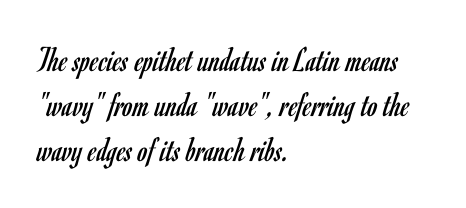
Normally led — the rows are evenly, conventionally spaced. These lines are composed in type without serifs. The area under the type is left untouched. These lines are rendered in a variable-pitch font.
